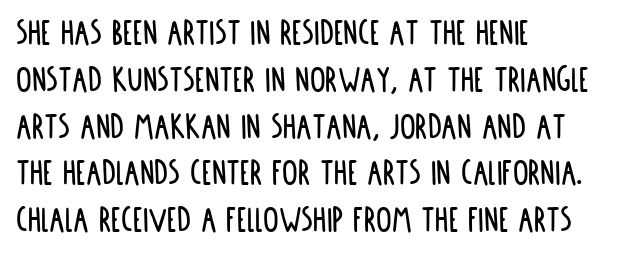
Style check: upright. The zone under the glyphs is completely vacant. Type style note: lacks serifs. The rendering keeps characters at their native spacing.
